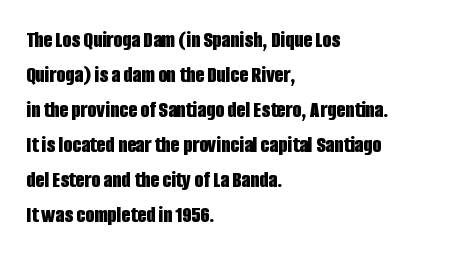
Q: Is the text bold? A: Yes.
Q: Is the text italic (slanted)? A: No, it is upright.
Q: Is the text underlined? A: No.
Q: How is the paragraph aligned? A: Left-aligned.
Q: Is the spacing between letters normal or unusually wide? A: Normal.
Q: Is the spacing between lines tight, normal or loose? A: Normal.
